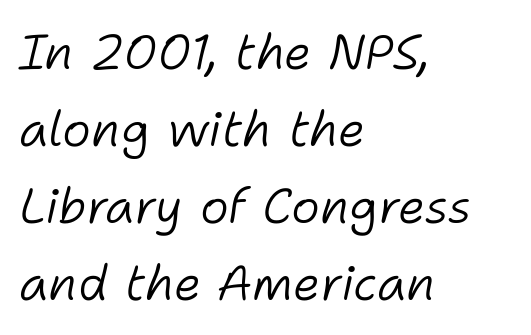
The image shows 49 px light type, italic (leaning right); set left-aligned, normal line spacing (1.57x), normal letter spacing, not underlined; low stroke contrast and a medium x-height.
